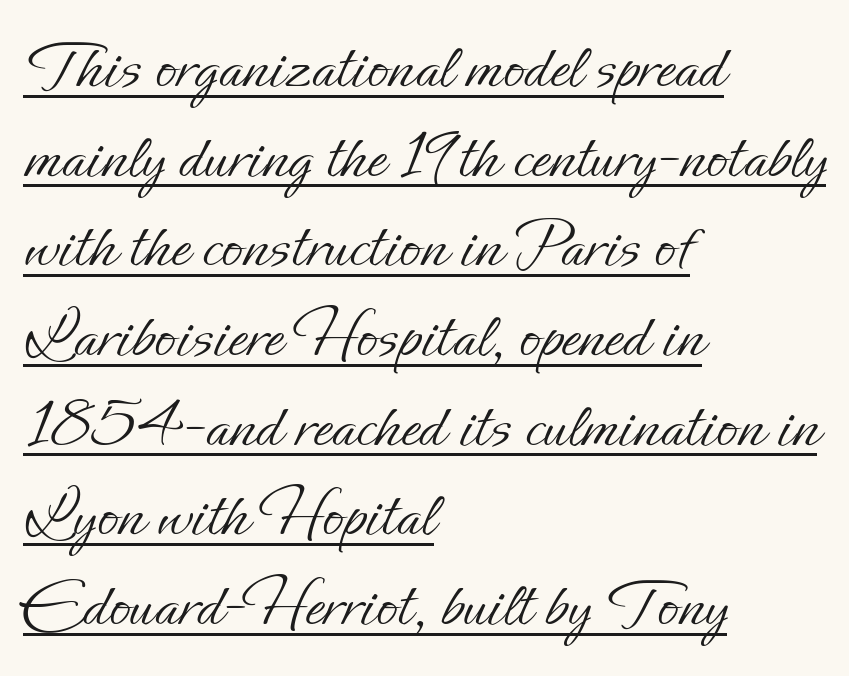
The font is comparable to plain body text, perhaps lighter. Is this a fixed-width face? No — the glyphs have proportional, varying widths. One-word summary of the alignment: left.
